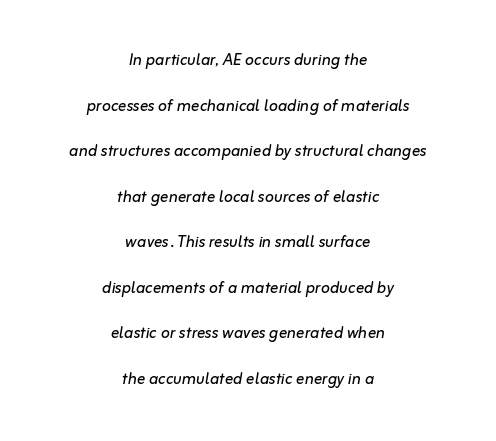
The image shows 21 px text type, italic (leaning right); set centered, loose line spacing (2.17x), normal letter spacing, not underlined.
